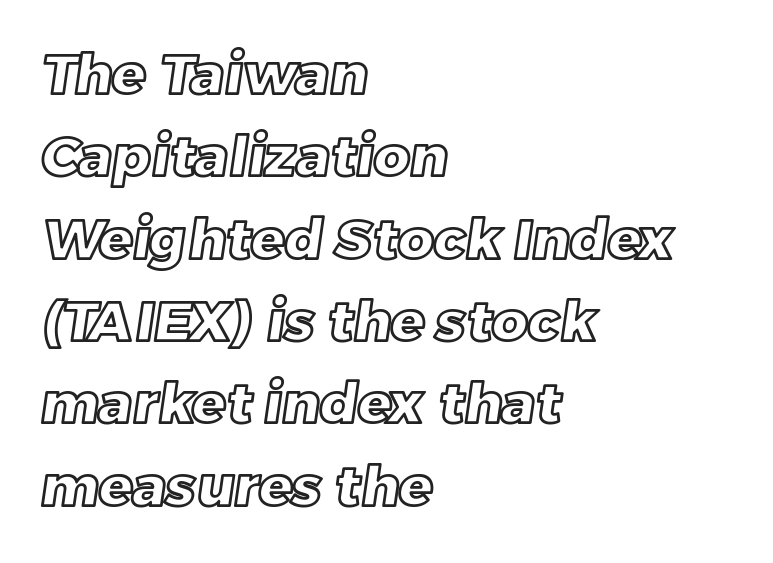
Q: Is the text underlined? A: No.
Q: How is the paragraph aligned? A: Left-aligned.
Q: Is the spacing between letters normal or unusually wide? A: Normal.
Q: Is the spacing between lines tight, normal or loose? A: Normal.
Q: Width (condensed, normal, or wide)? A: Normal.
Q: x-height? A: Large.
Q: Monospaced? A: No.
